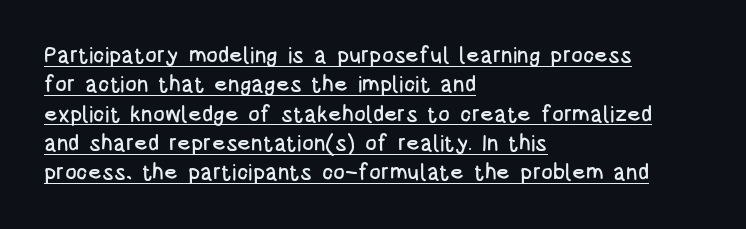
Tracking value appears to be zero — textbook default spacing. The letters stand straight up with perfectly vertical stems. The vertical gap from one line to the next is medium. This sample is left-justified, so line endings fall wherever the words run out. Decoration check: the copy is underlined.
